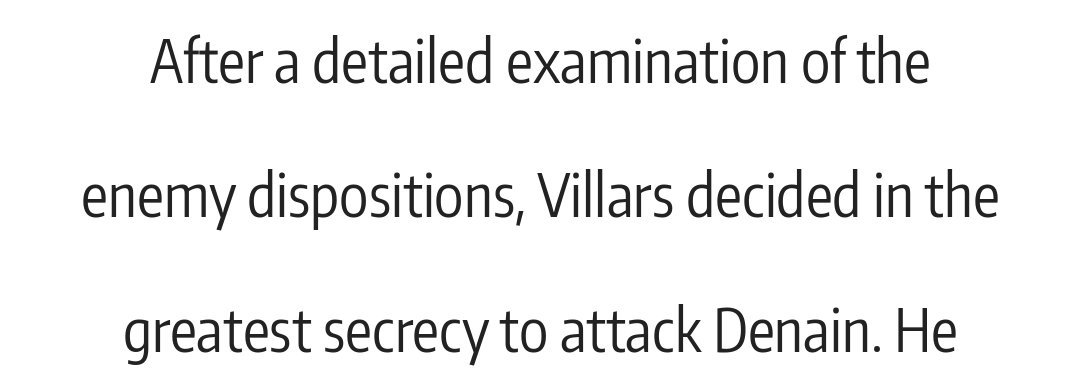
These glyphs show unthickened strokes, regular width or finer. A roman cut, with each character standing at attention. No extra tracking has been applied to these lines. A student would call this center alignment; a typographer would say set centered. Baseline-to-baseline distance is far greater than the letter height. Underline: absent.
